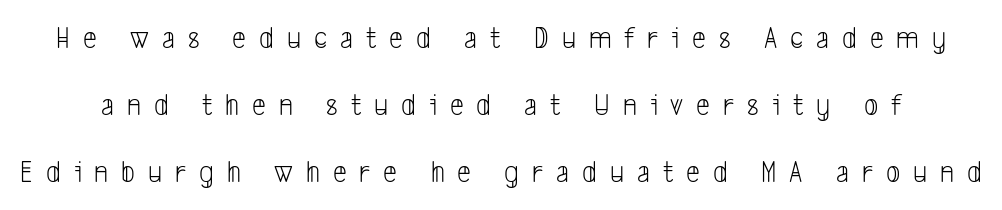
{"serif": "no", "bold": "no", "weight": "light", "width": "condensed", "stroke_contrast": "low", "x_height": "medium", "monospaced": "no", "underline": "no", "line_spacing": "loose", "line_spacing_ratio": 2.16, "letter_spacing": "wide", "letter_spacing_em": 0.42, "glyph_px": 31}
